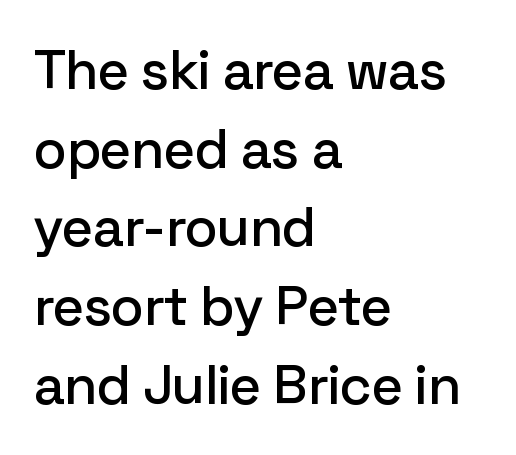
Proportional: the letters do not fall into vertical columns. The face used here is a sans, in the tradition of grotesques and geometrics. Rule under the text: the space is simply empty. Horizontal bands of white between lines are of average thickness. Characters remain perfectly vertical along every line.
